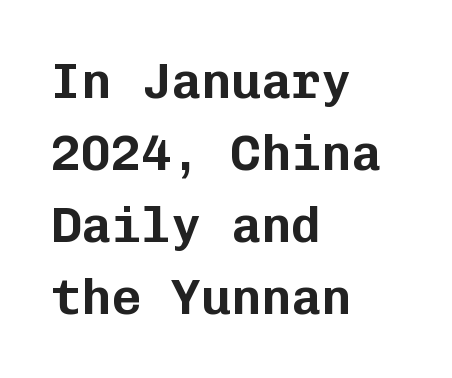
Q: Is the text italic (slanted)? A: No, it is upright.
Q: Is the typeface a serif or a sans-serif typeface? A: Sans-serif.
Q: Is the text underlined? A: No.
Q: How is the paragraph aligned? A: Left-aligned.
Q: Is the spacing between letters normal or unusually wide? A: Normal.
Q: Is the spacing between lines tight, normal or loose? A: Normal.
Q: Width (condensed, normal, or wide)? A: Normal.
Q: Stroke contrast? A: Low.
Q: x-height? A: Medium.
Q: Monospaced? A: Yes.
